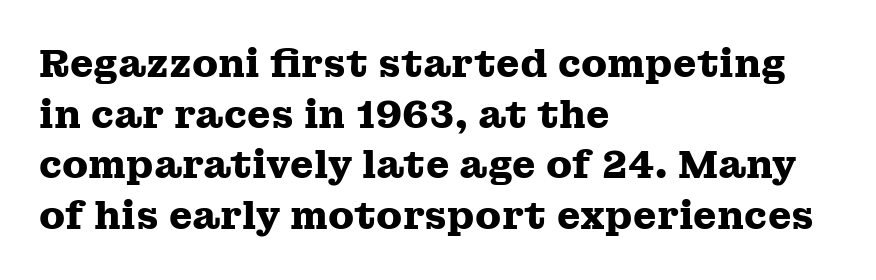
Q: Is the text bold? A: Yes.
Q: Is the text italic (slanted)? A: No, it is upright.
Q: Is the typeface a serif or a sans-serif typeface? A: Serif.
Q: Is the text underlined? A: No.
Q: How is the paragraph aligned? A: Left-aligned.
Q: Is the spacing between letters normal or unusually wide? A: Normal.
Q: Is the spacing between lines tight, normal or loose? A: Normal.
Q: Width (condensed, normal, or wide)? A: Wide.
Q: Stroke contrast? A: Medium.
Q: x-height? A: Medium.
Q: Monospaced? A: No.
